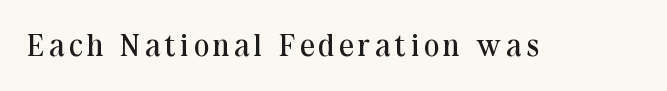
{"serif": "yes", "italic": "no", "bold": "no", "weight": "regular", "width": "normal", "stroke_contrast": "medium", "x_height": "medium", "monospaced": "no", "underline": "no", "glyph_px": 31}
